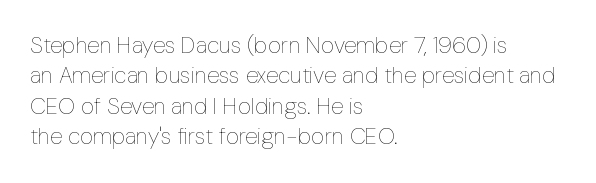
The space directly below the letters is spotless. Caption: standard tracking, unaltered. Vertically, the passage feels balanced, rows spaced as you'd expect. Does the lettering tilt? It doesn't — this is upright.
